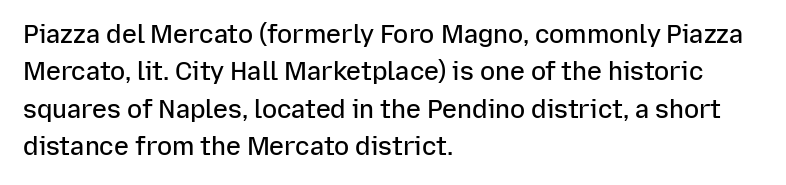
The image shows 25 px text type, upright; set left-aligned, normal line spacing (1.5x), normal letter spacing, not underlined.
